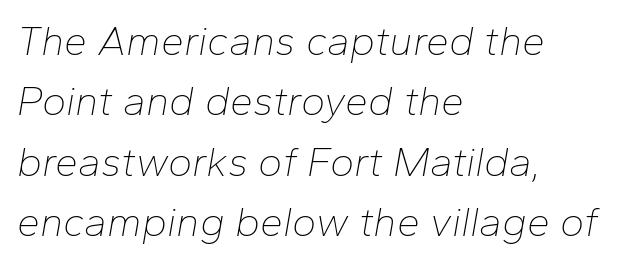
Q: Is the text bold? A: No.
Q: Is the text italic (slanted)? A: Yes, it leans right by about 10 degrees.
Q: Is the text underlined? A: No.
Q: How is the paragraph aligned? A: Left-aligned.
Q: Is the spacing between letters normal or unusually wide? A: Normal.
Q: Is the spacing between lines tight, normal or loose? A: Normal.
Q: Width (condensed, normal, or wide)? A: Normal.
Q: Stroke contrast? A: Low.
Q: x-height? A: Medium.
Q: Monospaced? A: No.
